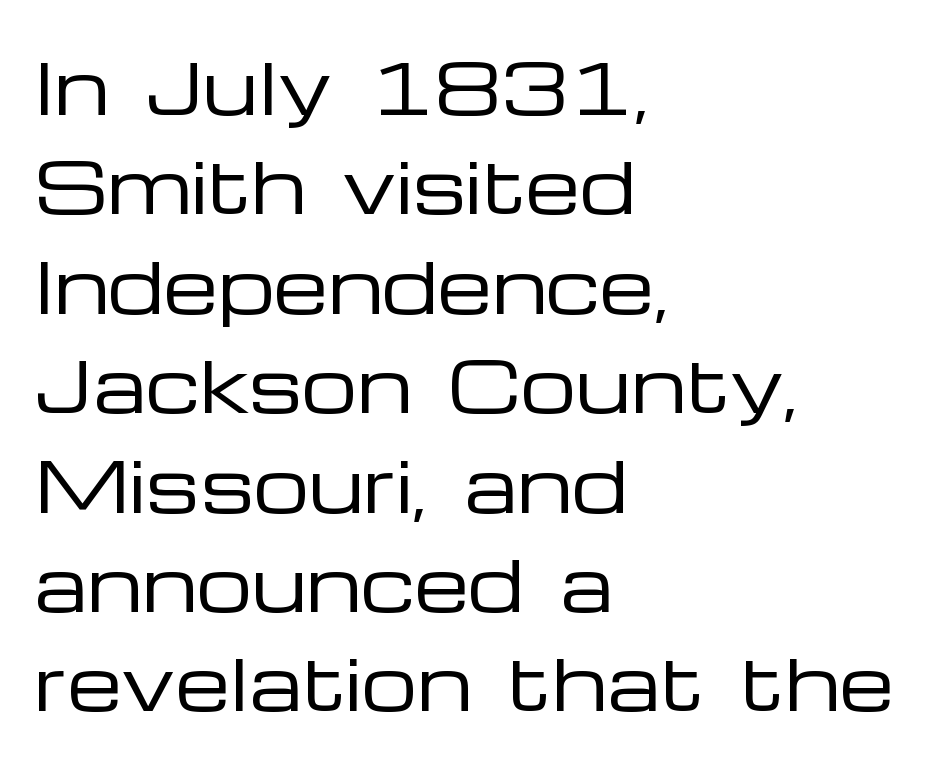
Does extra space separate the letters? No, they use regular spacing. Does the lettering tilt? It doesn't — this is upright. The paragraph has a hard left edge and a soft right edge. The designer left line spacing at the default.
